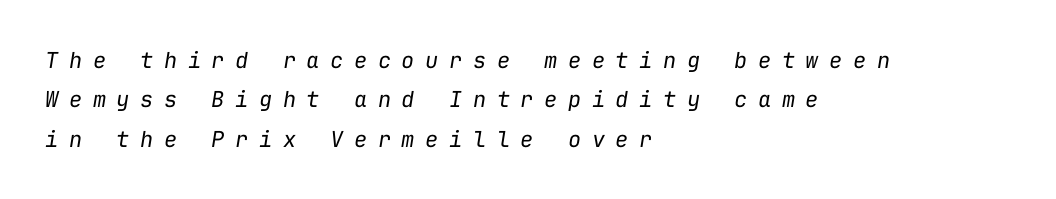
Q: Is the text bold? A: No.
Q: Is the text italic (slanted)? A: Yes, it leans right by about 9 degrees.
Q: Is the text underlined? A: No.
Q: How is the paragraph aligned? A: Left-aligned.
Q: Is the spacing between letters normal or unusually wide? A: Unusually wide.
